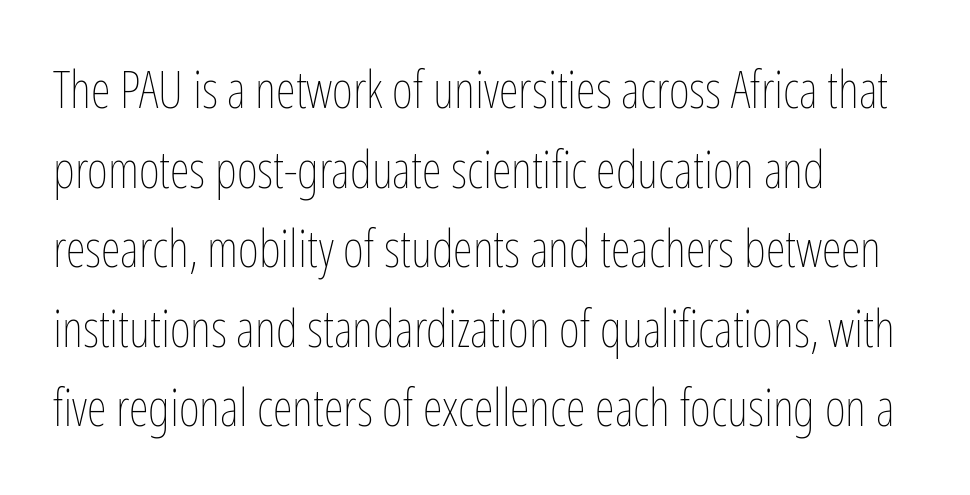
A typesetter would call this proportional, since set widths differ per character. Each stroke keeps to a modest, everyday thickness or less. This block has exactly the height ordinary leading produces. Horizontal alignment here is leftward, the default for most running prose. Check the space under the baseline: it is left empty. The lettering stays uniformly vertical, giving the passage a roman look.
